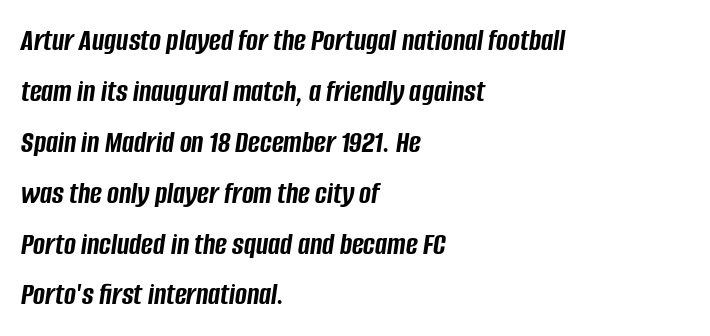
The image shows 32 px semibold, condensed type, italic (leaning right); set left-aligned, normal line spacing (1.59x), normal letter spacing, not underlined; low stroke contrast and a large x-height.
